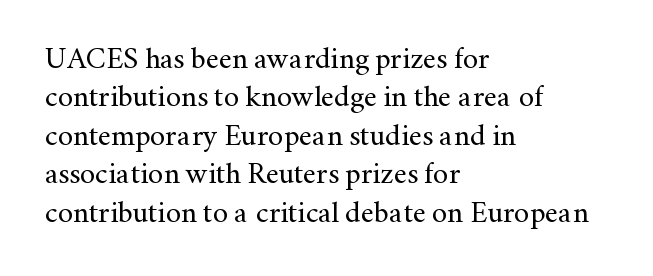
Notice how the stems are strictly vertical — no italics here. Horizontally, the lines are justified to the leading edge only. Stems and bowls with no extra thickness — not bold. Anything drawn beneath the words? Only blank space. Notice how descenders clear the ascenders below comfortably — that's standard leading. Caption: standard tracking, unaltered.
